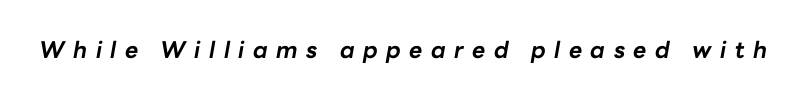
Q: Is the text bold? A: Yes.
Q: Is the text italic (slanted)? A: Yes, it leans right by about 10 degrees.
Q: Is the text underlined? A: No.
Q: Is the spacing between letters normal or unusually wide? A: Unusually wide.
